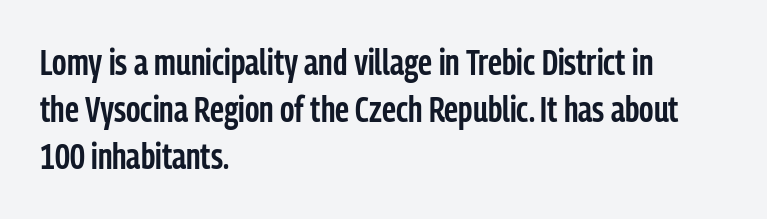
{"serif": "no", "italic": "no", "bold": "semi", "weight": "semibold", "width": "condensed", "stroke_contrast": "low", "x_height": "medium", "monospaced": "no", "underline": "no", "align": "left", "line_spacing": "normal", "line_spacing_ratio": 1.31, "letter_spacing": "normal", "letter_spacing_em": 0.0, "glyph_px": 36}
